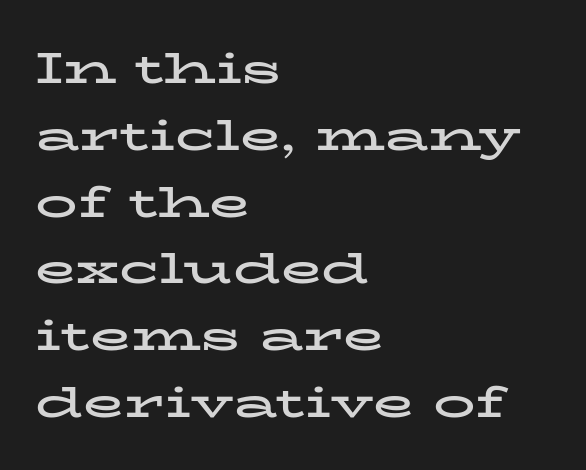
The image shows 42 px bold, wide serif type, upright; set left-aligned, normal line spacing (1.59x), normal letter spacing, not underlined; low stroke contrast and a medium x-height.
